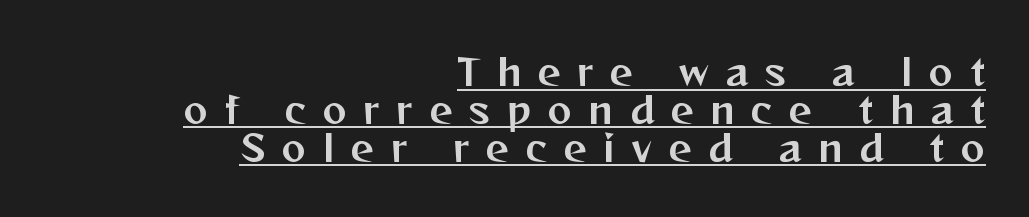
{"serif": "no", "italic": "no", "width": "normal", "stroke_contrast": "medium", "x_height": "medium", "monospaced": "no", "underline": "yes", "align": "right", "line_spacing": "tight", "line_spacing_ratio": 1.05, "letter_spacing": "wide", "letter_spacing_em": 0.47, "glyph_px": 36}
